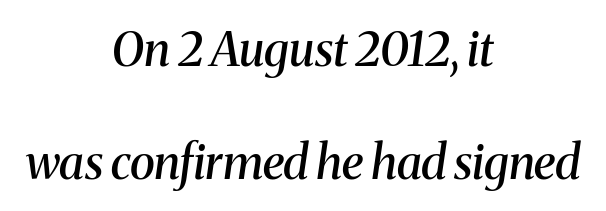
{"serif": "yes", "italic": "yes", "lean": "right", "slant_degrees": 8, "bold": "semi", "weight": "semibold", "width": "normal", "stroke_contrast": "medium", "x_height": "medium", "monospaced": "no", "underline": "no", "align": "center", "line_spacing": "loose", "line_spacing_ratio": 2.4, "letter_spacing": "normal", "letter_spacing_em": 0.0, "glyph_px": 47}
